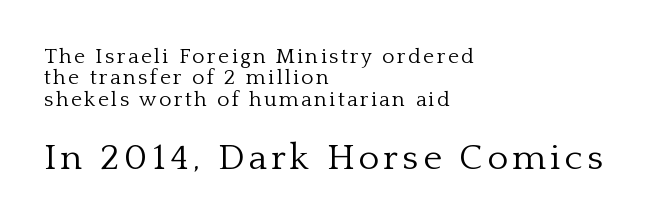
Compared with typical paragraphs, the rows here are closer together. The letters advance in unequal steps, a hallmark of proportional type. Bigger letters appear in the bottom chunk; the top chunk is reduced. The paragraph shown leans on its left margin.
